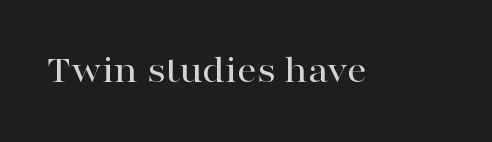
The image shows 39 px wide serif type, upright; set normal letter spacing, not underlined; high stroke contrast and a medium x-height.
